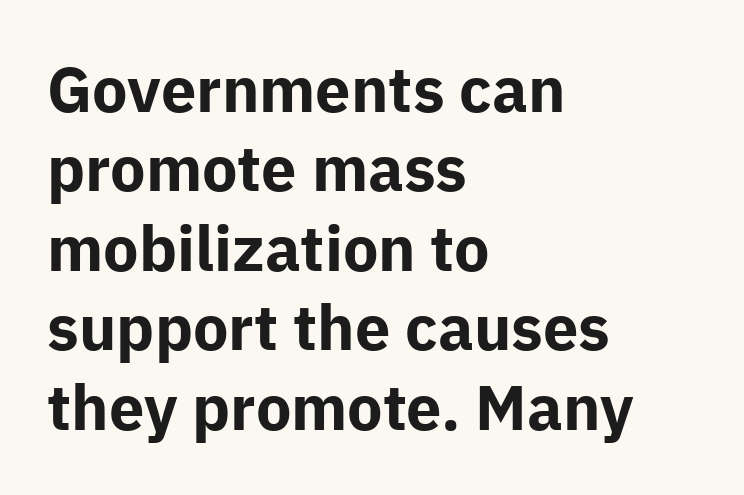
The image shows 63 px bold sans-serif type, upright; set left-aligned, normal line spacing (1.26x), normal letter spacing, not underlined; low stroke contrast and a medium x-height.
